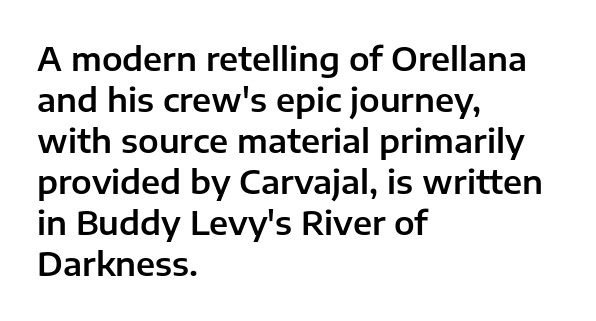
{"serif": "no", "italic": "no", "width": "normal", "stroke_contrast": "low", "x_height": "medium", "monospaced": "no", "underline": "no", "align": "left", "line_spacing_ratio": 1.24, "letter_spacing": "normal", "letter_spacing_em": 0.0, "glyph_px": 33}
